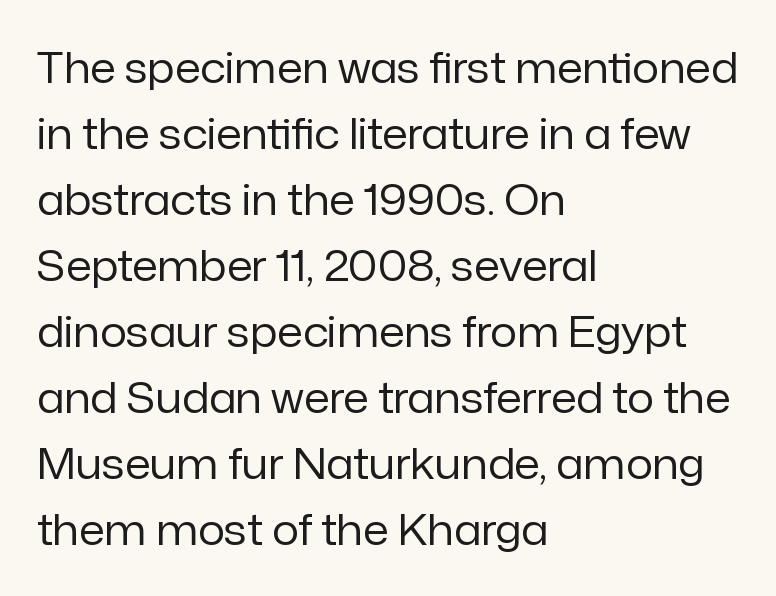
In terms of leading, this rendering sits right in the middle. Which margin do the lines hug? The left one — the right edge is uneven. Inter-character spacing is left at the font's built-in metrics. Vertical strokes here are truly vertical. The zone under the glyphs is completely vacant. Vertical stems look standard width or narrower in stroke.
